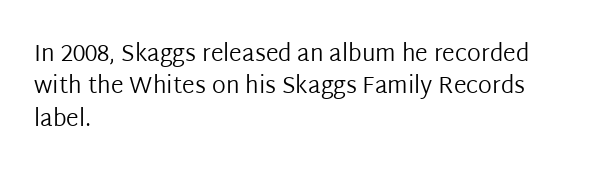
The image shows 23 px text type, upright; set left-aligned, normal line spacing (1.41x), normal letter spacing, not underlined.
